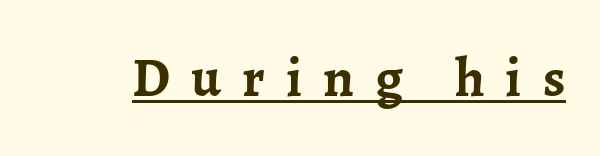
The image shows 55 px semibold serif type, upright; set unusually wide letter spacing (+0.38 em), underlined; low stroke contrast and a medium x-height.
